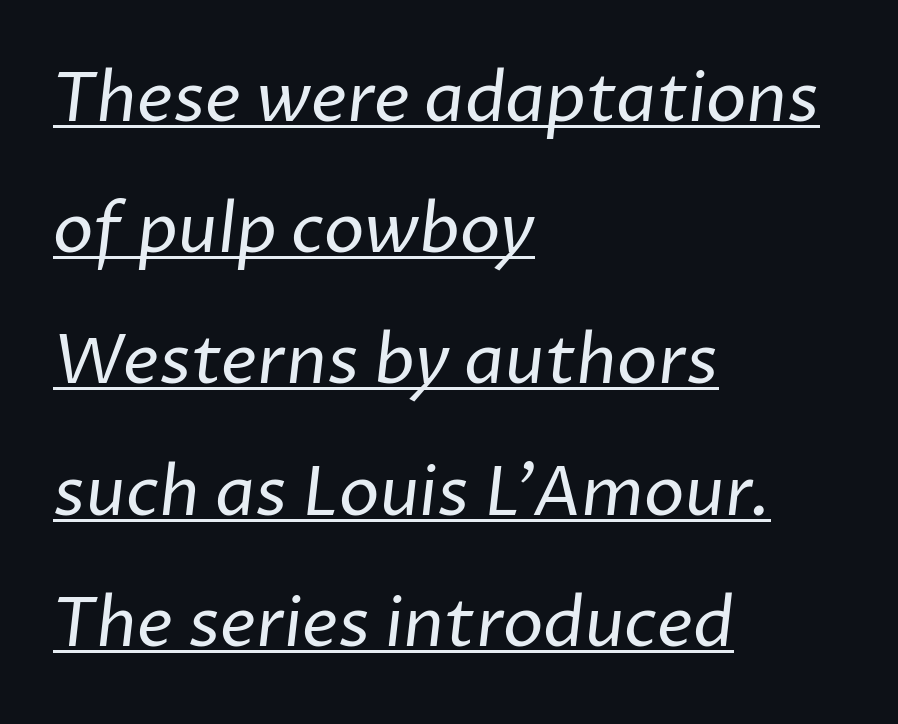
{"serif": "no", "bold": "no", "weight": "regular", "width": "normal", "stroke_contrast": "low", "x_height": "medium", "monospaced": "no", "underline": "yes", "align": "left", "line_spacing": "loose", "line_spacing_ratio": 1.93, "letter_spacing": "normal", "letter_spacing_em": 0.0, "glyph_px": 68}
